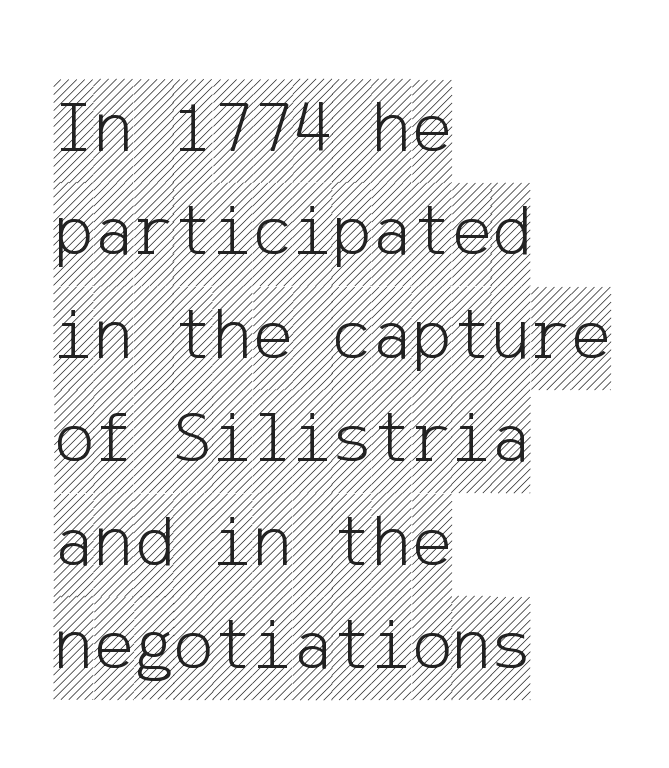
{"italic": "no", "width": "condensed", "x_height": "large", "underline": "no", "align": "left", "line_spacing": "normal", "line_spacing_ratio": 1.38, "letter_spacing": "normal", "letter_spacing_em": 0.0, "glyph_px": 75}
